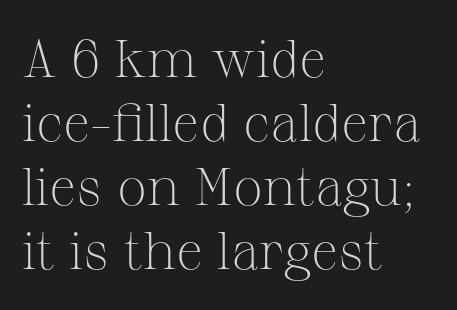
Q: Is the text bold? A: No.
Q: Is the text italic (slanted)? A: No, it is upright.
Q: Is the typeface a serif or a sans-serif typeface? A: Serif.
Q: Is the text underlined? A: No.
Q: How is the paragraph aligned? A: Left-aligned.
Q: Is the spacing between letters normal or unusually wide? A: Normal.
Q: Width (condensed, normal, or wide)? A: Normal.
Q: Stroke contrast? A: Medium.
Q: x-height? A: Medium.
Q: Monospaced? A: No.
